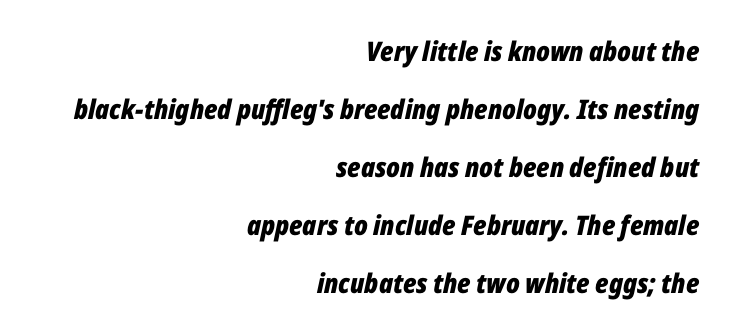
Glance below the letters and you will spot only blank space. The glyphs look as if they've been sheared to an angle. These lines stand farther apart than default settings would place them. Teacher's note: observe the even right margin — that is flush-right alignment. The line texture is even and compact thanks to regular tracking. On the weight axis this lands at bold, roughly 700.
